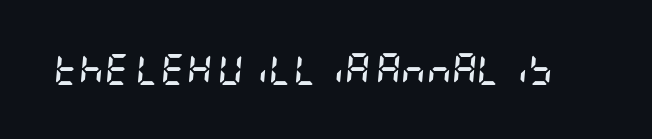
{"italic": "yes", "lean": "right", "slant_degrees": 5, "bold": "yes", "weight": "semibold", "width": "condensed", "stroke_contrast": "low", "x_height": "large", "underline": "no", "letter_spacing": "normal", "letter_spacing_em": 0.0, "glyph_px": 31}
